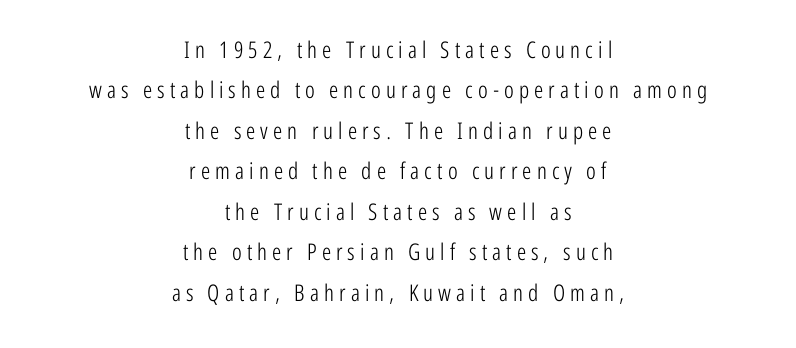
The image shows 23 px text type, upright; set centered, line spacing 1.76x, unusually wide letter spacing (+0.22 em), not underlined.
